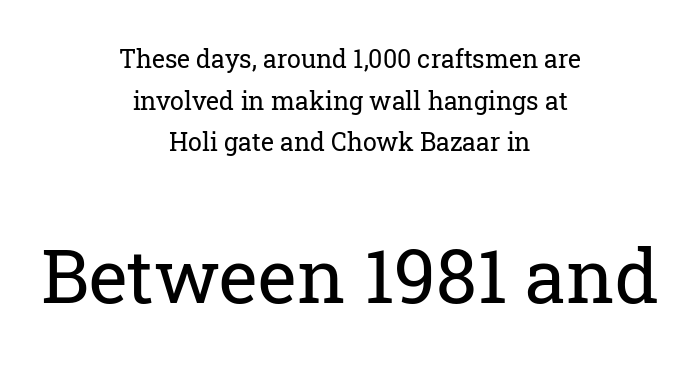
The image shows 74 px regular-weight serif type, upright; set centered, normal line spacing (1.67x), normal letter spacing, not underlined; the second (bottom) block is 2.96x larger; low stroke contrast and a medium x-height.
